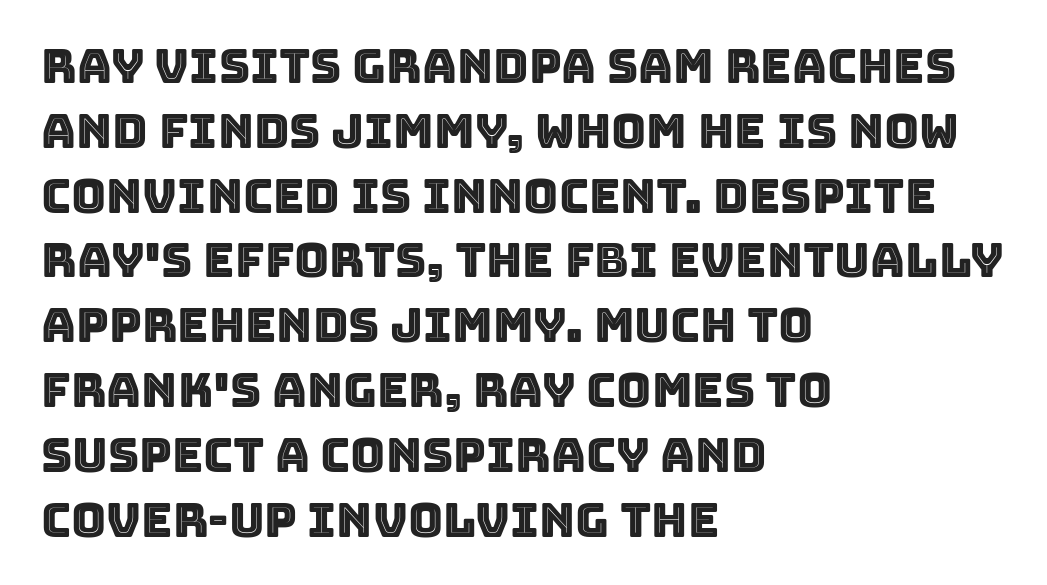
{"italic": "no", "width": "normal", "x_height": "large", "monospaced": "no", "underline": "no", "align": "left", "line_spacing": "normal", "line_spacing_ratio": 1.35, "letter_spacing": "normal", "letter_spacing_em": 0.0, "glyph_px": 48}
